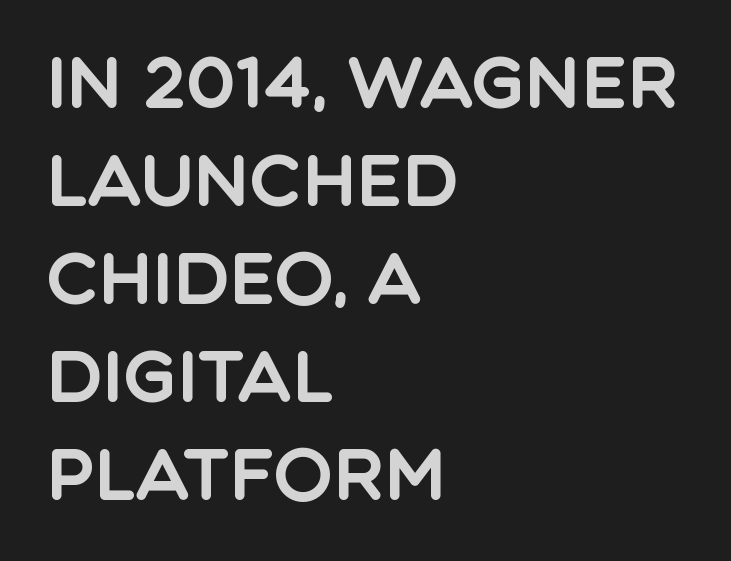
Q: Is the text italic (slanted)? A: No, it is upright.
Q: Is the typeface a serif or a sans-serif typeface? A: Sans-serif.
Q: Is the text underlined? A: No.
Q: How is the paragraph aligned? A: Left-aligned.
Q: Is the spacing between letters normal or unusually wide? A: Normal.
Q: Is the spacing between lines tight, normal or loose? A: Normal.
Q: Width (condensed, normal, or wide)? A: Normal.
Q: x-height? A: Large.
Q: Monospaced? A: No.
